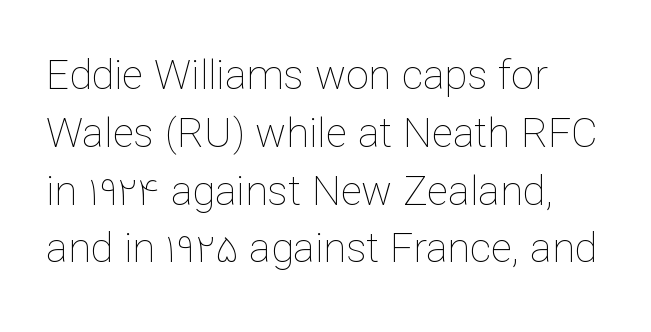
Q: Is the text bold? A: No.
Q: Is the text italic (slanted)? A: No, it is upright.
Q: Is the text underlined? A: No.
Q: How is the paragraph aligned? A: Left-aligned.
Q: Is the spacing between letters normal or unusually wide? A: Normal.
Q: Is the spacing between lines tight, normal or loose? A: Normal.
Q: Width (condensed, normal, or wide)? A: Normal.
Q: Stroke contrast? A: Low.
Q: x-height? A: Medium.
Q: Monospaced? A: No.
